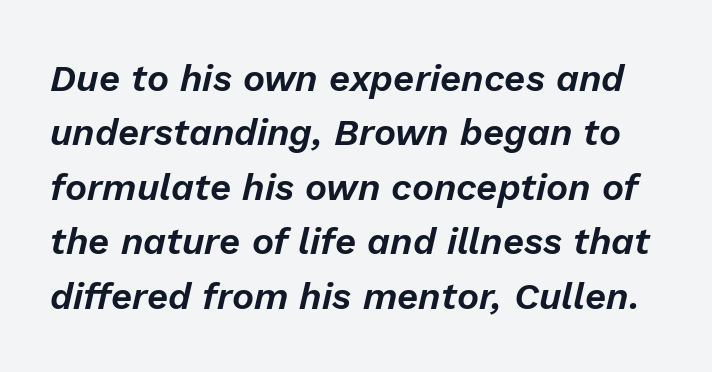
The image shows 37 px text type, italic (leaning right); set normal line spacing (1.47x), normal letter spacing, not underlined; low stroke contrast and a medium x-height.
